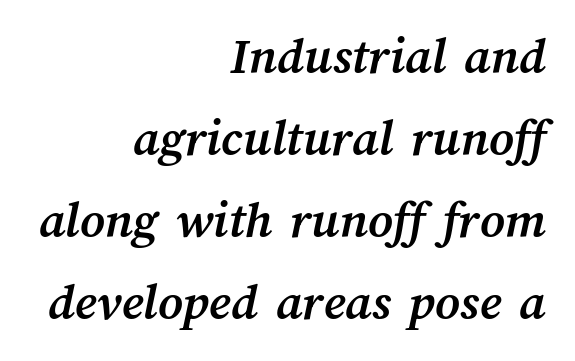
The image shows 53 px semibold type; set right-aligned, normal line spacing (1.55x), normal letter spacing, not underlined; medium stroke contrast and a medium x-height.
